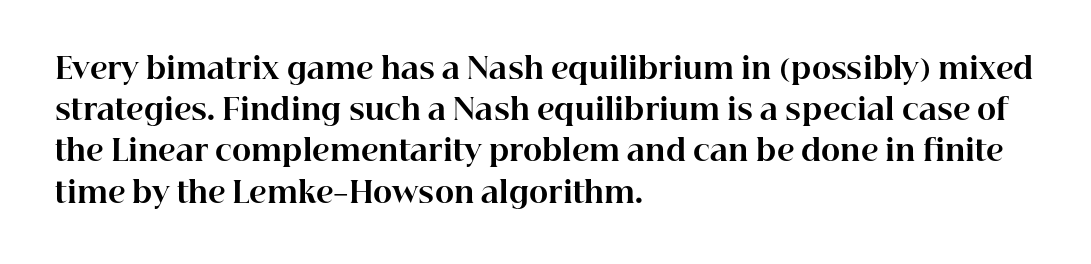
{"serif": "yes", "italic": "no", "bold": "yes", "weight": "bold", "width": "normal", "stroke_contrast": "high", "x_height": "medium", "monospaced": "no", "underline": "no", "align": "left", "line_spacing": "normal", "line_spacing_ratio": 1.42, "letter_spacing": "normal", "letter_spacing_em": 0.0, "glyph_px": 29}
